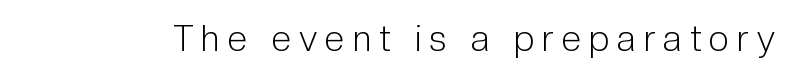
The strip under each line holds only bare page. Tracking value appears strongly positive — letters spread wide. This sample has the flowing, uneven cadence of proportional lettering. This is the regular roman posture of the typeface. The face used here is a sans, in the tradition of grotesques and geometrics.
